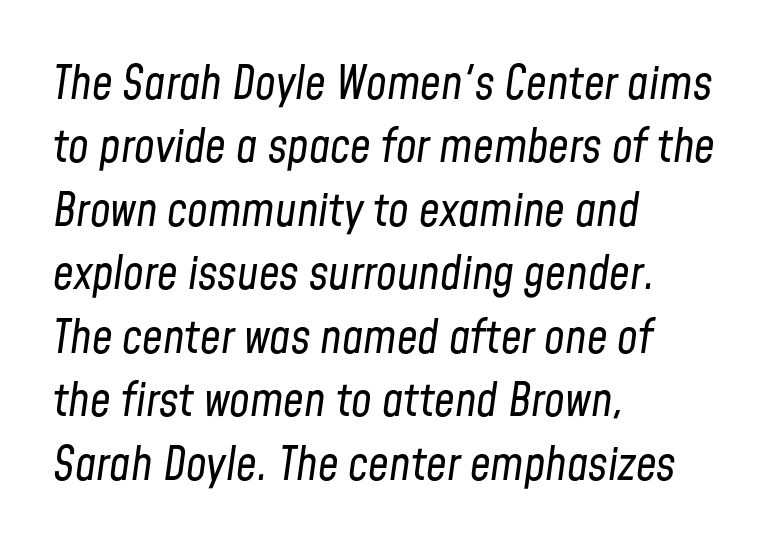
{"italic": "yes", "lean": "right", "slant_degrees": 8, "bold": "no", "weight": "regular", "width": "condensed", "stroke_contrast": "low", "x_height": "medium", "monospaced": "no", "underline": "no", "align": "left", "line_spacing": "normal", "line_spacing_ratio": 1.38, "letter_spacing": "normal", "letter_spacing_em": 0.0, "glyph_px": 46}
